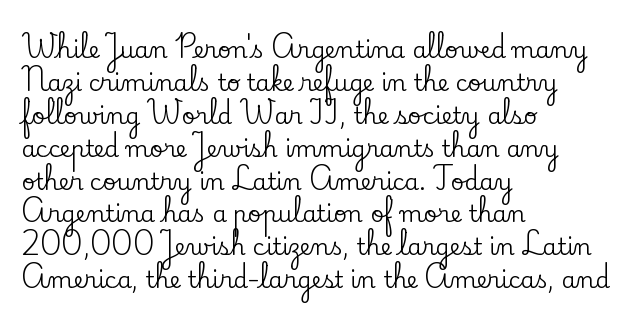
{"italic": "no", "underline": "no", "align": "left", "line_spacing": "normal", "line_spacing_ratio": 1.43, "letter_spacing": "normal", "letter_spacing_em": 0.0, "glyph_px": 23}
